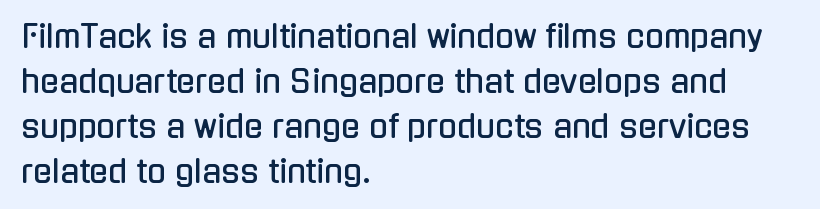
The passage shown stacks its lines at a standard gap. Regarding serifs, this sample does without them. In CSS terms this would be text-align: left. The lettering holds an erect, upright posture throughout.
